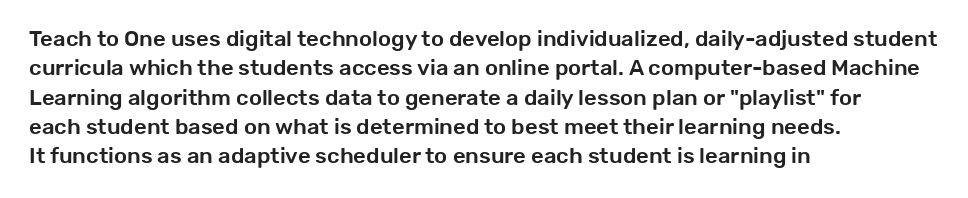
The image shows 22 px text type, upright; set left-aligned, normal line spacing (1.33x), normal letter spacing, not underlined.
